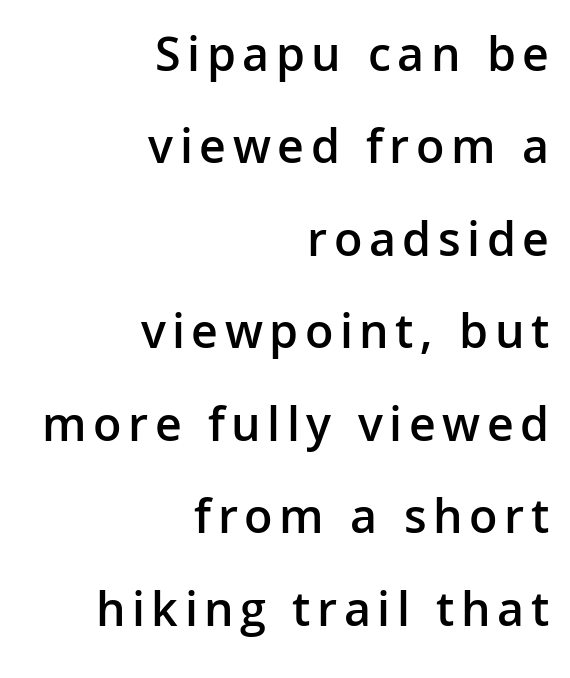
Q: Is the text bold? A: Semi-bold.
Q: Is the text italic (slanted)? A: No, it is upright.
Q: Is the typeface a serif or a sans-serif typeface? A: Sans-serif.
Q: Is the text underlined? A: No.
Q: How is the paragraph aligned? A: Right-aligned.
Q: Width (condensed, normal, or wide)? A: Normal.
Q: Stroke contrast? A: Low.
Q: x-height? A: Medium.
Q: Monospaced? A: No.
